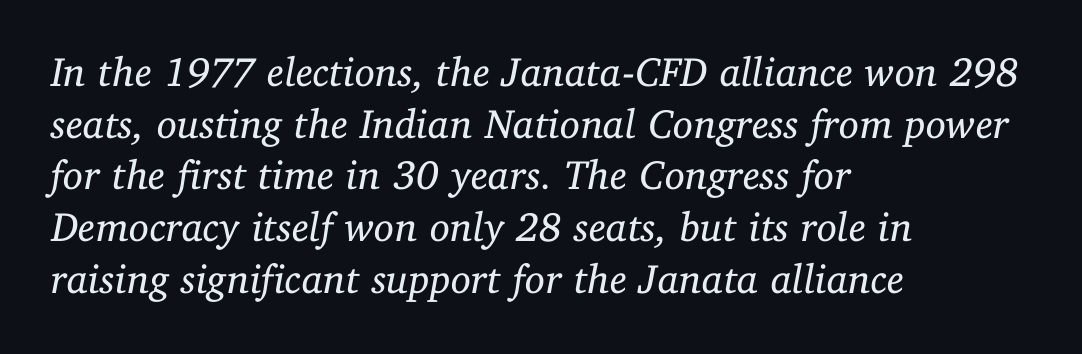
Q: Is the text bold? A: No.
Q: Is the text italic (slanted)? A: Yes, it leans right by about 11 degrees.
Q: Is the typeface a serif or a sans-serif typeface? A: Serif.
Q: Is the text underlined? A: No.
Q: How is the paragraph aligned? A: Left-aligned.
Q: Is the spacing between letters normal or unusually wide? A: Normal.
Q: Is the spacing between lines tight, normal or loose? A: Normal.
Q: Width (condensed, normal, or wide)? A: Normal.
Q: Stroke contrast? A: Low.
Q: x-height? A: Medium.
Q: Monospaced? A: No.
